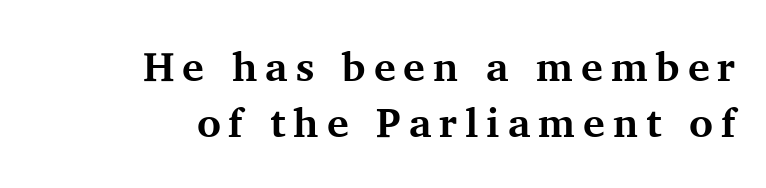
The image shows 41 px bold serif type, upright; set right-aligned, normal line spacing (1.37x), not underlined; medium stroke contrast and a medium x-height.
